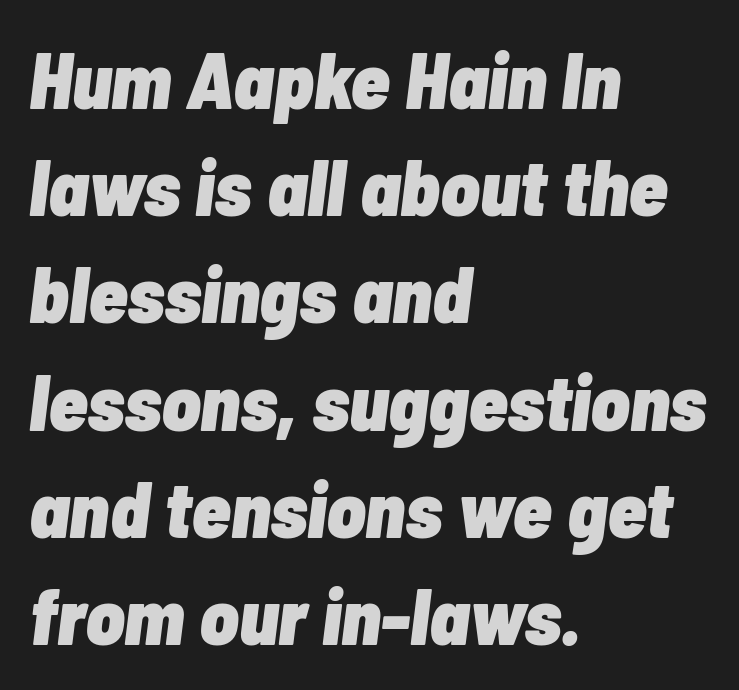
The image shows 80 px heavy, condensed type, italic (leaning right); set left-aligned, normal line spacing (1.34x), normal letter spacing, not underlined; low stroke contrast and a medium x-height.
